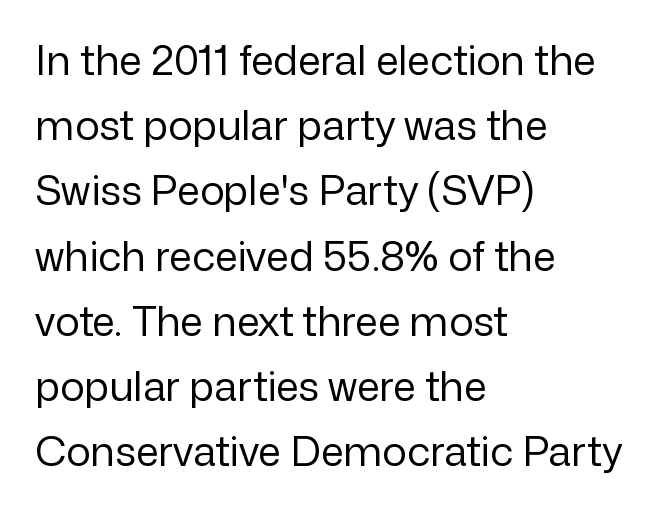
Q: Is the text bold? A: No.
Q: Is the text italic (slanted)? A: No, it is upright.
Q: Is the typeface a serif or a sans-serif typeface? A: Sans-serif.
Q: Is the text underlined? A: No.
Q: How is the paragraph aligned? A: Left-aligned.
Q: Is the spacing between letters normal or unusually wide? A: Normal.
Q: Is the spacing between lines tight, normal or loose? A: Normal.
Q: Width (condensed, normal, or wide)? A: Normal.
Q: Stroke contrast? A: Low.
Q: x-height? A: Medium.
Q: Monospaced? A: No.
